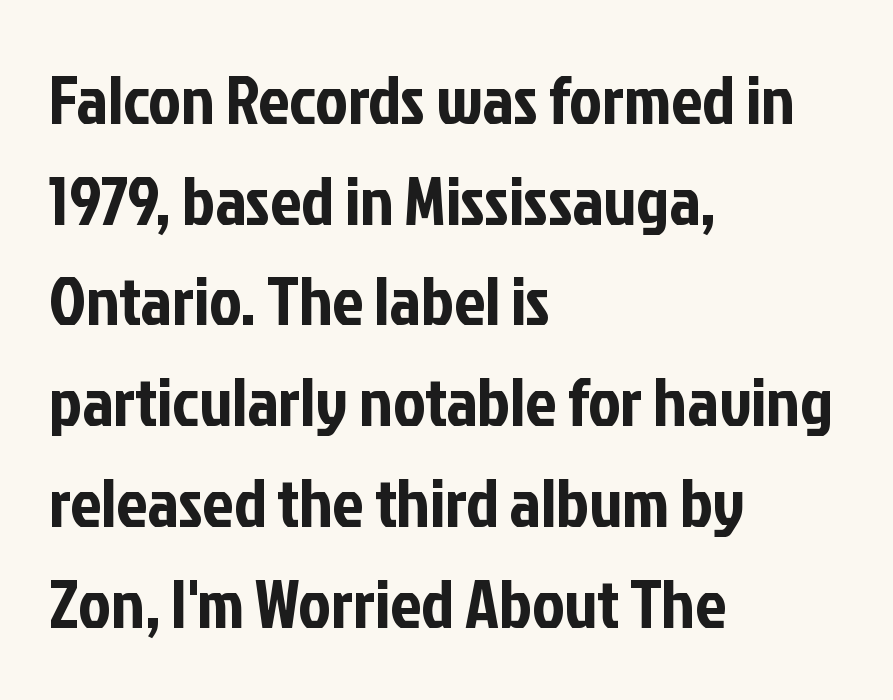
Q: Is the text italic (slanted)? A: No, it is upright.
Q: Is the typeface a serif or a sans-serif typeface? A: Sans-serif.
Q: Is the text underlined? A: No.
Q: How is the paragraph aligned? A: Left-aligned.
Q: Is the spacing between letters normal or unusually wide? A: Normal.
Q: Is the spacing between lines tight, normal or loose? A: Normal.
Q: Width (condensed, normal, or wide)? A: Condensed.
Q: Stroke contrast? A: Low.
Q: x-height? A: Medium.
Q: Monospaced? A: No.
